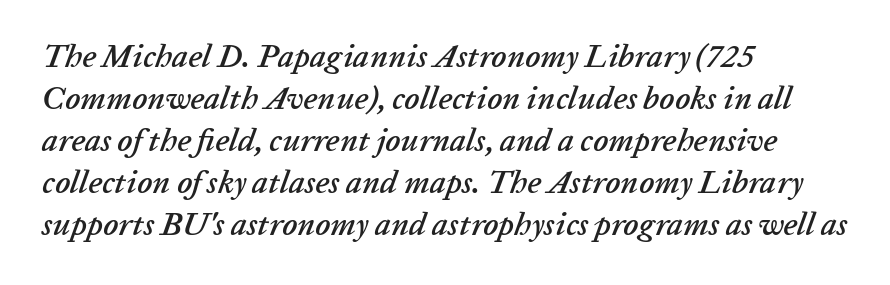
Does extra space separate the letters? No, they use regular spacing. The ragged edge is on the right, which tells us the setting is flush left. Proportional: the letters do not fall into vertical columns. Quick note: underline off.
